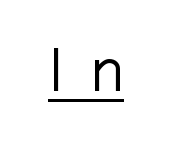
Italic? Not at all — the glyphs are vertical. These characters rest on top of a visible drawn line. Students, note that the glyphs here are deliberately spaced far apart. The face used here is proportionally spaced, like ordinary book or web type. In terms of letterform style, serifs are entirely absent.
